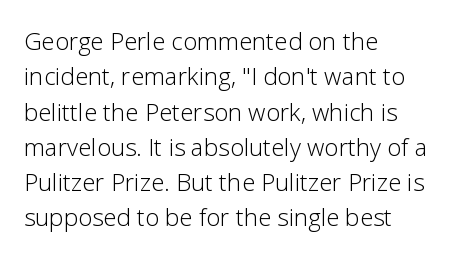
{"italic": "no", "bold": "no", "underline": "no", "align": "left", "line_spacing": "normal", "line_spacing_ratio": 1.47, "letter_spacing": "normal", "letter_spacing_em": 0.0, "glyph_px": 24}
